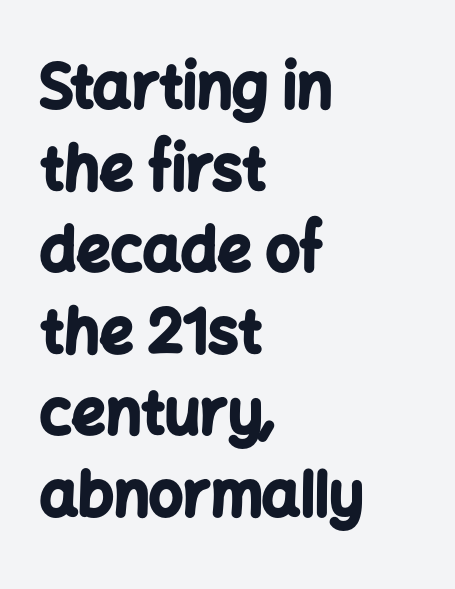
Q: Is the text bold? A: Yes.
Q: Is the text italic (slanted)? A: No, it is upright.
Q: Is the typeface a serif or a sans-serif typeface? A: Sans-serif.
Q: Is the text underlined? A: No.
Q: How is the paragraph aligned? A: Left-aligned.
Q: Is the spacing between letters normal or unusually wide? A: Normal.
Q: Is the spacing between lines tight, normal or loose? A: Normal.
Q: Width (condensed, normal, or wide)? A: Normal.
Q: Stroke contrast? A: Low.
Q: x-height? A: Medium.
Q: Monospaced? A: No.
